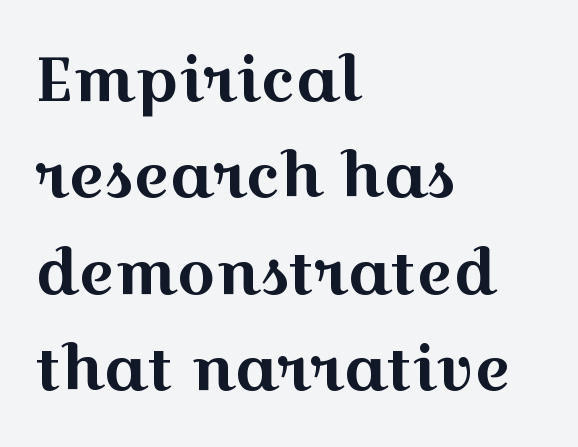
Looks like regular typesetting: each glyph gets only the width it needs. How would I describe the line gaps? Plain and ordinary. Caption: standard tracking, unaltered. The area under the type is left untouched. All the whitespace from short lines collects on the right.
